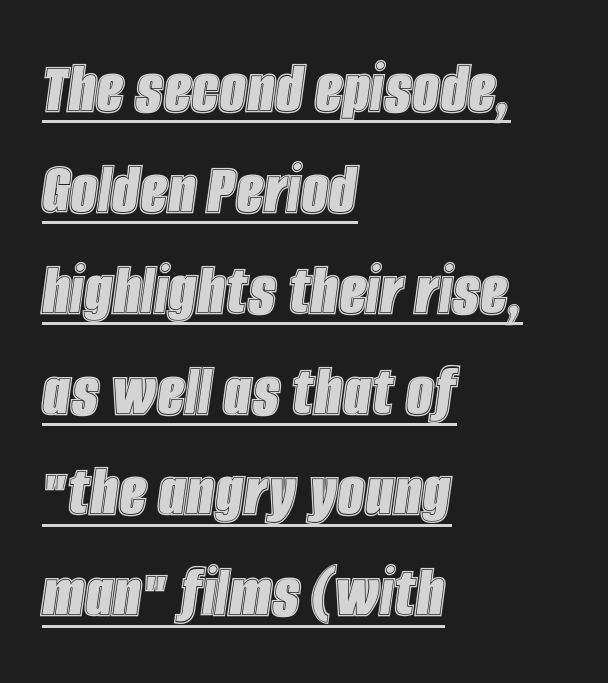
Q: Is the text italic (slanted)? A: Yes, it leans right by about 8 degrees.
Q: Is the text underlined? A: Yes.
Q: How is the paragraph aligned? A: Left-aligned.
Q: Is the spacing between letters normal or unusually wide? A: Normal.
Q: Is the spacing between lines tight, normal or loose? A: Normal.
Q: Width (condensed, normal, or wide)? A: Condensed.
Q: x-height? A: Large.
Q: Monospaced? A: No.
